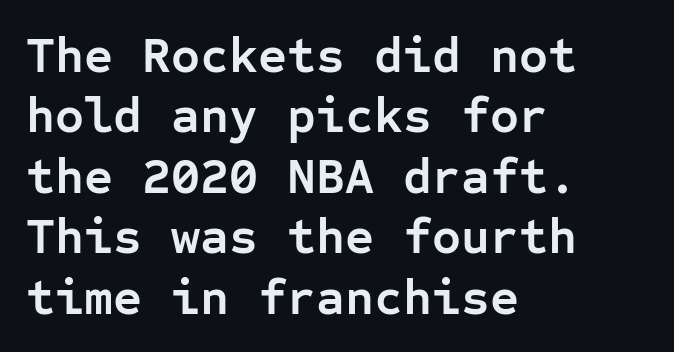
This rendering uses left alignment, leaving the right contour irregular. Note the uniform advance width — an 'i' takes as much space as an 'm'. Each word holds together tightly as a unit, with standard inter-letter gaps. Style check: upright. The strip under each line holds only bare page. Observe the absence of serifs on each vertical stroke in this sample.
